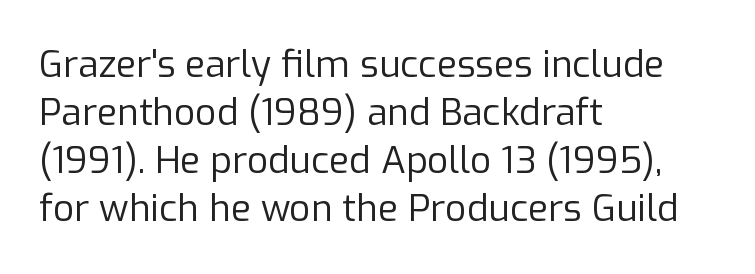
Q: Is the text bold? A: No.
Q: Is the text italic (slanted)? A: No, it is upright.
Q: Is the typeface a serif or a sans-serif typeface? A: Sans-serif.
Q: Is the text underlined? A: No.
Q: How is the paragraph aligned? A: Left-aligned.
Q: Is the spacing between letters normal or unusually wide? A: Normal.
Q: Is the spacing between lines tight, normal or loose? A: Normal.
Q: Width (condensed, normal, or wide)? A: Normal.
Q: Stroke contrast? A: Low.
Q: x-height? A: Medium.
Q: Monospaced? A: No.
